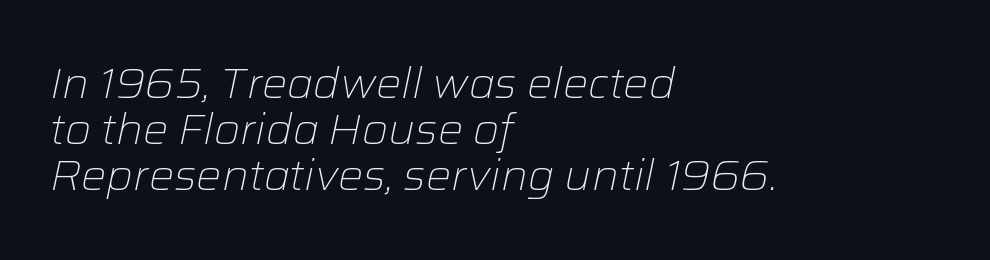
Q: Is the text bold? A: No.
Q: Is the text italic (slanted)? A: Yes, it leans right by about 12 degrees.
Q: Is the text underlined? A: No.
Q: How is the paragraph aligned? A: Left-aligned.
Q: Is the spacing between letters normal or unusually wide? A: Normal.
Q: Is the spacing between lines tight, normal or loose? A: Tight.
Q: Width (condensed, normal, or wide)? A: Normal.
Q: Stroke contrast? A: Low.
Q: x-height? A: Medium.
Q: Monospaced? A: No.
